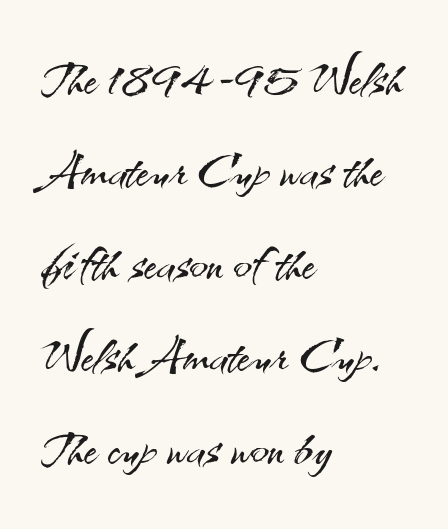
{"serif": "no", "bold": "no", "weight": "light", "width": "normal", "stroke_contrast": "medium", "x_height": "small", "monospaced": "no", "underline": "no", "align": "left", "line_spacing": "normal", "line_spacing_ratio": 1.36, "letter_spacing": "normal", "letter_spacing_em": 0.0, "glyph_px": 68}
